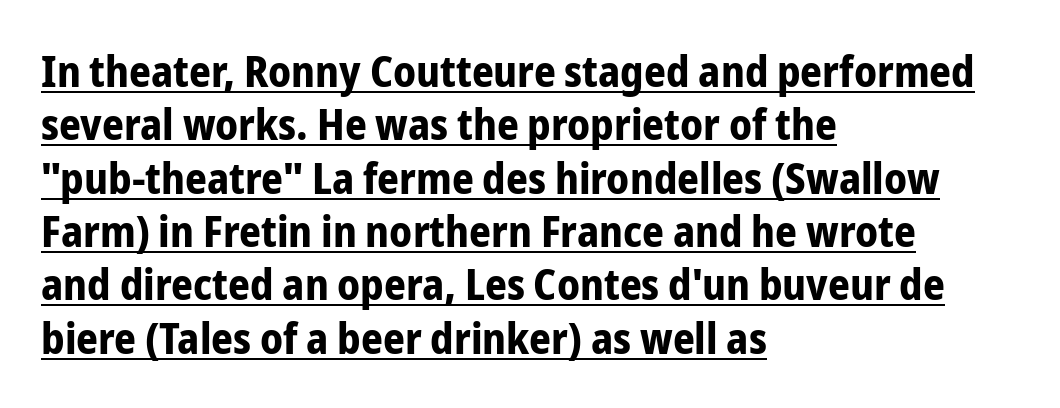
{"serif": "no", "italic": "no", "bold": "yes", "weight": "bold", "width": "condensed", "stroke_contrast": "low", "x_height": "medium", "monospaced": "no", "underline": "yes", "align": "left", "line_spacing_ratio": 1.24, "letter_spacing": "normal", "letter_spacing_em": 0.0, "glyph_px": 43}
